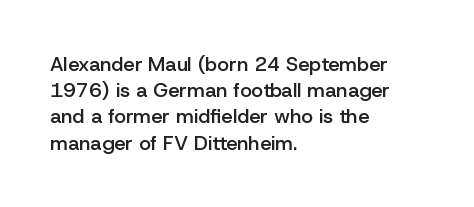
Q: Is the text bold? A: Semi-bold.
Q: Is the text italic (slanted)? A: No, it is upright.
Q: Is the text underlined? A: No.
Q: How is the paragraph aligned? A: Left-aligned.
Q: Is the spacing between letters normal or unusually wide? A: Normal.
Q: Is the spacing between lines tight, normal or loose? A: Normal.
